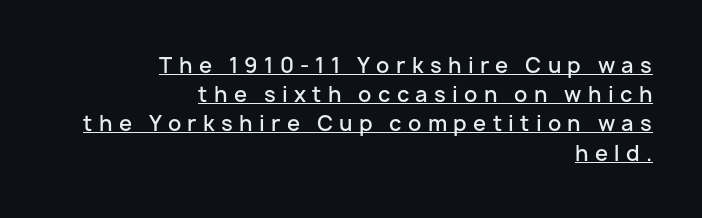
The image shows 21 px text type, upright; set right-aligned, normal line spacing (1.39x), unusually wide letter spacing (+0.3 em), underlined.
